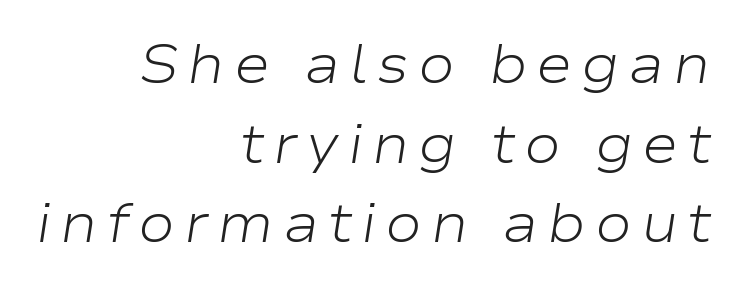
The image shows 55 px light, wide type, italic (leaning right); set right-aligned, normal line spacing (1.45x), not underlined; low stroke contrast and a medium x-height.
